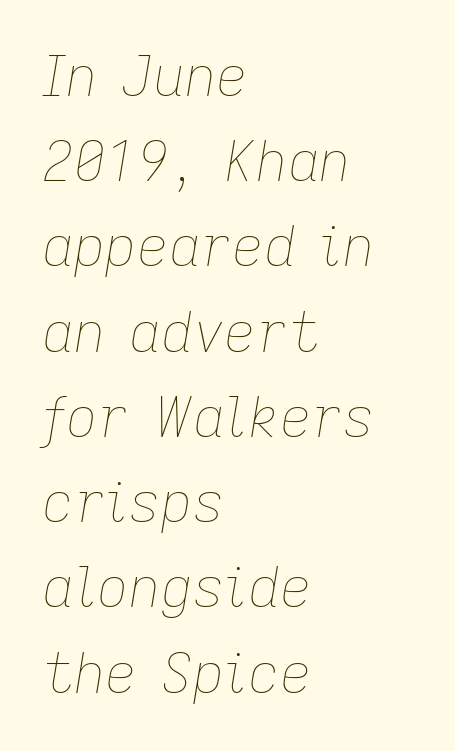
The image shows 55 px thin type, italic (leaning right); set left-aligned, normal line spacing (1.55x), normal letter spacing, not underlined; low stroke contrast and a medium x-height.
